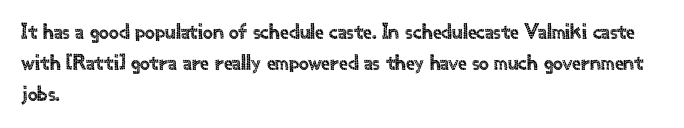
The image shows 22 px text type, upright; set left-aligned, normal line spacing (1.41x), normal letter spacing, not underlined.
